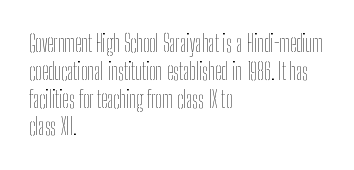
Q: Is the text bold? A: No.
Q: Is the text italic (slanted)? A: No, it is upright.
Q: Is the text underlined? A: No.
Q: How is the paragraph aligned? A: Left-aligned.
Q: Is the spacing between letters normal or unusually wide? A: Normal.
